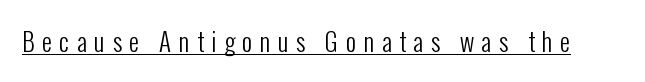
Q: Is the text bold? A: No.
Q: Is the text italic (slanted)? A: No, it is upright.
Q: Is the text underlined? A: Yes.
Q: Is the spacing between letters normal or unusually wide? A: Unusually wide.
